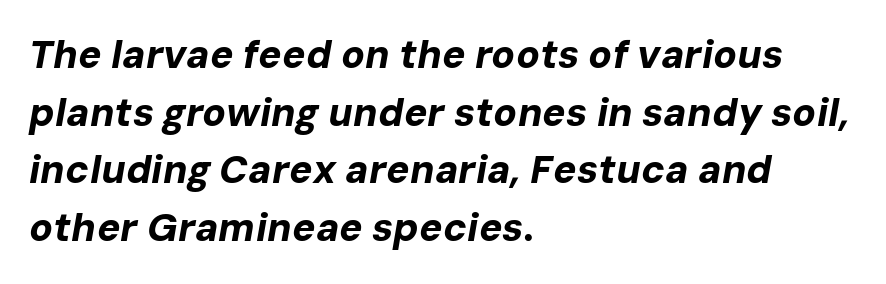
This rendering leaves character spacing at its baseline value. If you drew a ruler down the left edge, every line would touch it. Type without underlining. Do the characters align in a grid? No, the font is proportional. Evenly set lines give the paragraph a standard silhouette.
